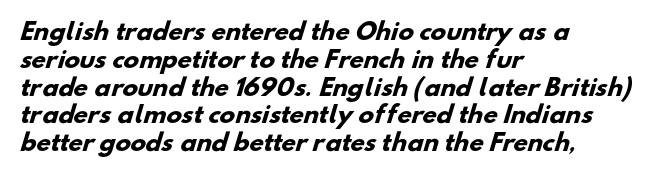
The image shows 23 px bold type; set left-aligned, line spacing 1.21x, normal letter spacing, not underlined.
